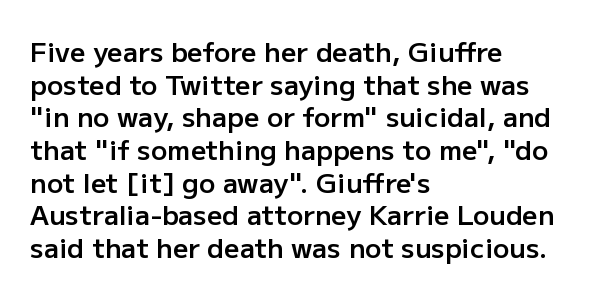
Q: Is the text bold? A: Semi-bold.
Q: Is the text italic (slanted)? A: No, it is upright.
Q: Is the text underlined? A: No.
Q: How is the paragraph aligned? A: Left-aligned.
Q: Is the spacing between letters normal or unusually wide? A: Normal.
